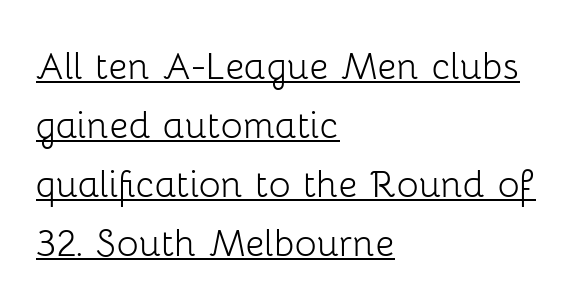
Q: Is the text bold? A: No.
Q: Is the text italic (slanted)? A: No, it is upright.
Q: Is the typeface a serif or a sans-serif typeface? A: Sans-serif.
Q: Is the text underlined? A: Yes.
Q: How is the paragraph aligned? A: Left-aligned.
Q: Is the spacing between letters normal or unusually wide? A: Normal.
Q: Is the spacing between lines tight, normal or loose? A: Normal.
Q: Width (condensed, normal, or wide)? A: Normal.
Q: Stroke contrast? A: Low.
Q: x-height? A: Medium.
Q: Monospaced? A: No.
